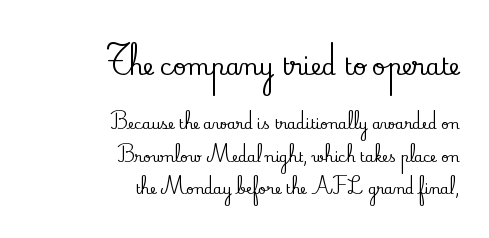
Lines of text with bare space underneath. A roman cut, with each character standing at attention. The more generous point size was reserved for the upper chunk. Vertical spacing — loose. What stands out about the letter spacing? Nothing — it is the standard amount.
